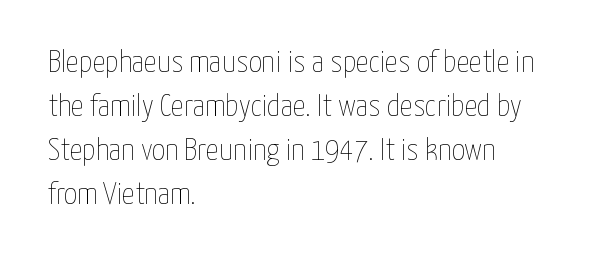
The image shows 32 px thin, condensed type, upright; set left-aligned, normal line spacing (1.37x), normal letter spacing, not underlined; low stroke contrast and a medium x-height.
